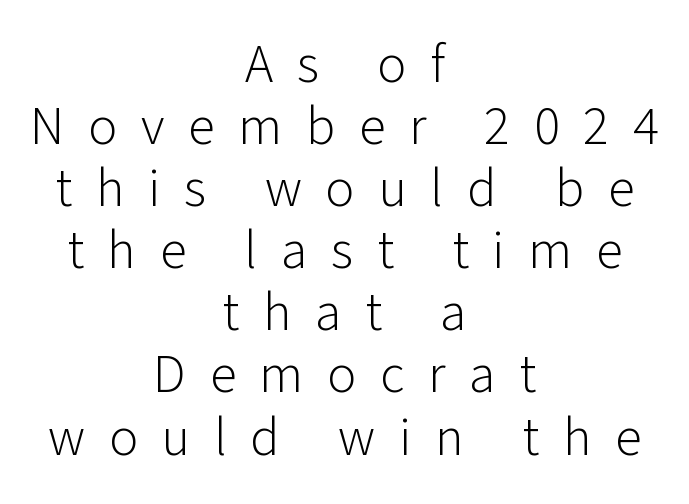
{"serif": "no", "italic": "no", "bold": "no", "weight": "light", "width": "normal", "stroke_contrast": "low", "x_height": "medium", "monospaced": "no", "underline": "no", "align": "center", "line_spacing": "tight", "line_spacing_ratio": 1.15, "letter_spacing": "wide", "letter_spacing_em": 0.44, "glyph_px": 54}
